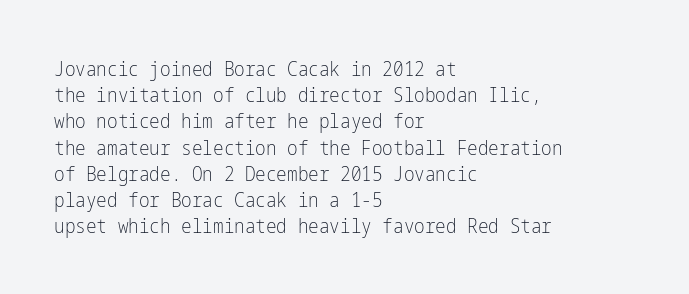
Q: Is the text bold? A: No.
Q: Is the text italic (slanted)? A: No, it is upright.
Q: Is the text underlined? A: No.
Q: How is the paragraph aligned? A: Left-aligned.
Q: Is the spacing between letters normal or unusually wide? A: Normal.
Q: Is the spacing between lines tight, normal or loose? A: Normal.
